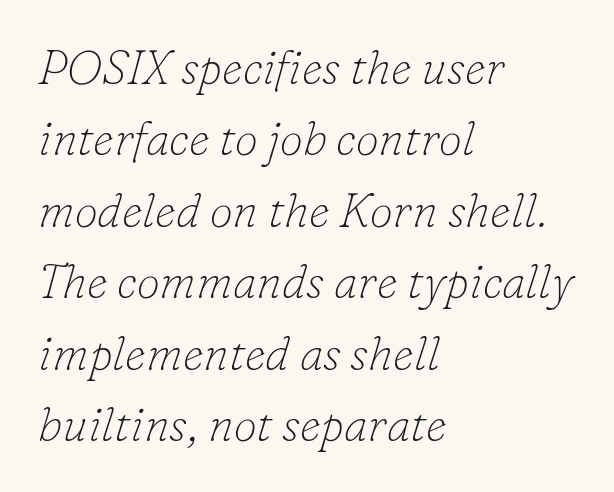
The rendering uses a moderate line-height, typical for paragraphs. This is serif lettering, the kind often seen in printed books. The axis of the letterforms is tilted away from vertical. The space beneath each line is pristine and unruled.
